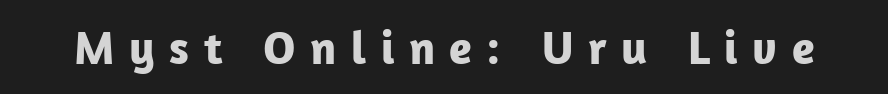
{"serif": "no", "italic": "no", "bold": "yes", "weight": "bold", "width": "normal", "stroke_contrast": "low", "x_height": "medium", "monospaced": "no", "underline": "no", "letter_spacing": "wide", "letter_spacing_em": 0.31, "glyph_px": 47}
